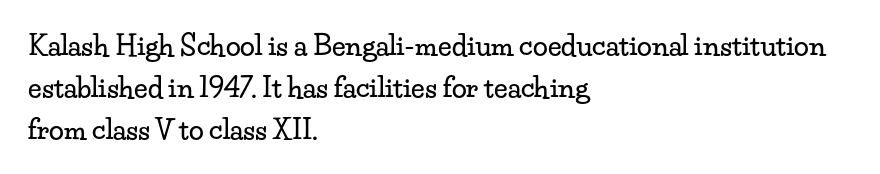
Decoration check: the copy has no underline. You can tell it's not italic because the verticals are truly vertical. Is the letter spacing exaggerated? No — it looks like the ordinary default. A classic flush-left, rag-right setting is used for this passage. Baseline-to-baseline distance is the conventional proportion of letter height.
